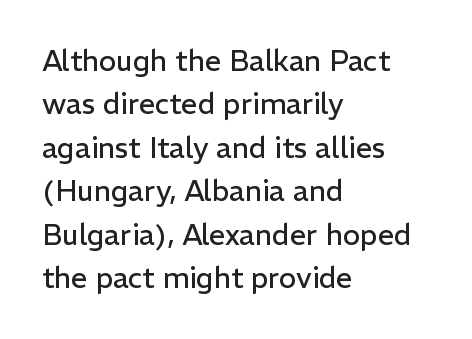
{"serif": "no", "italic": "no", "bold": "no", "weight": "regular", "width": "normal", "stroke_contrast": "low", "x_height": "medium", "monospaced": "no", "underline": "no", "align": "left", "line_spacing": "normal", "line_spacing_ratio": 1.5, "letter_spacing": "normal", "letter_spacing_em": 0.0, "glyph_px": 29}
